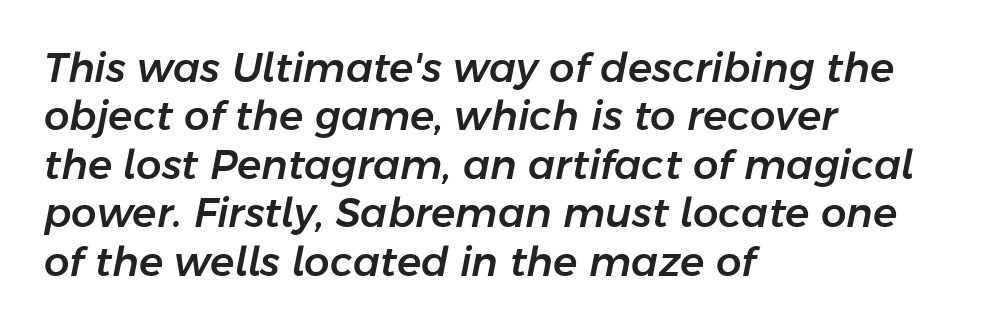
The letters advance in unequal steps, a hallmark of proportional type. The specimen reads as italic at a glance. Tracking value appears to be zero — textbook default spacing. The specimen omits any rule beneath the text block's lines. This rendering uses left alignment, leaving the right contour irregular.
